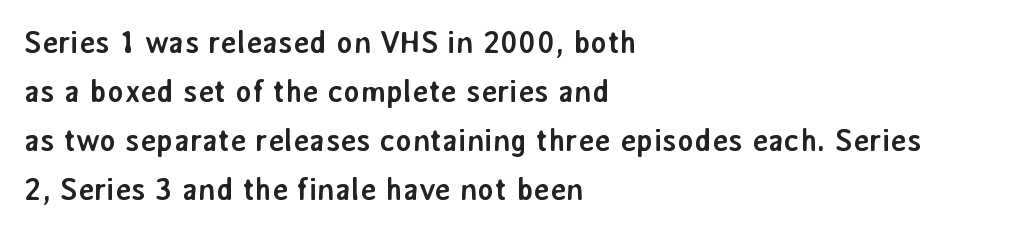
{"serif": "no", "italic": "no", "bold": "yes", "weight": "semibold", "width": "normal", "stroke_contrast": "low", "x_height": "medium", "monospaced": "no", "underline": "no", "align": "left", "line_spacing": "normal", "line_spacing_ratio": 1.58, "letter_spacing": "normal", "letter_spacing_em": 0.0, "glyph_px": 31}
